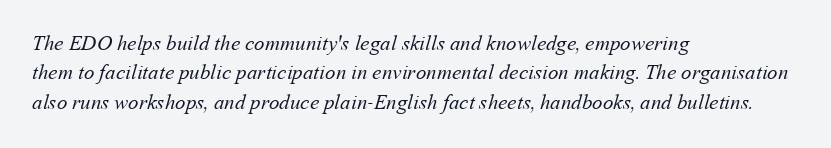
{"bold": "no", "underline": "no", "align": "left", "line_spacing": "normal", "line_spacing_ratio": 1.4, "letter_spacing": "normal", "letter_spacing_em": 0.0, "glyph_px": 21}
